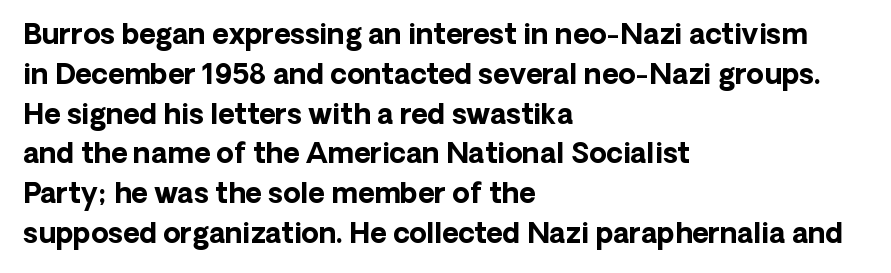
The image shows 28 px bold sans-serif type, upright; set left-aligned, normal line spacing (1.42x), normal letter spacing, not underlined; low stroke contrast and a medium x-height.
